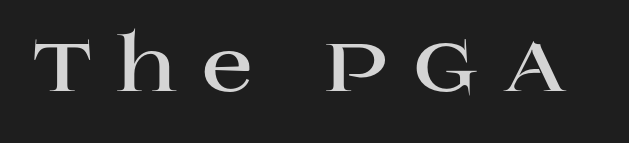
Q: Is the text bold? A: Yes.
Q: Is the text italic (slanted)? A: No, it is upright.
Q: Is the typeface a serif or a sans-serif typeface? A: Serif.
Q: Is the text underlined? A: No.
Q: Is the spacing between letters normal or unusually wide? A: Unusually wide.
Q: Width (condensed, normal, or wide)? A: Wide.
Q: Stroke contrast? A: High.
Q: x-height? A: Large.
Q: Monospaced? A: No.
